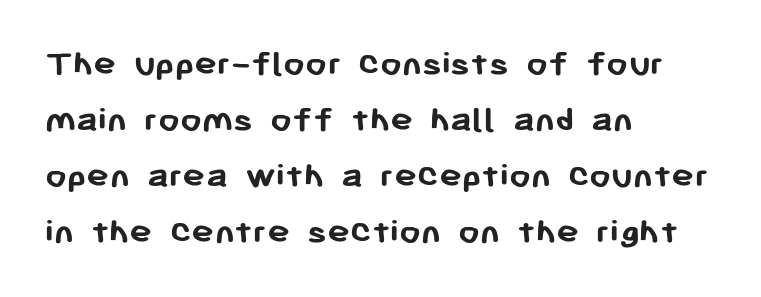
The rendering uses a bold face; every stroke is thick and dark. Check under the words: just untouched page. The tracking reads as untouched default to a designer's eye. Each new line begins a customary step beneath the previous one. The compositor pushed each line to the left boundary.
